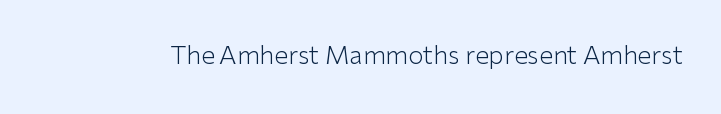
The image shows 25 px text type, upright; set normal letter spacing, not underlined.
